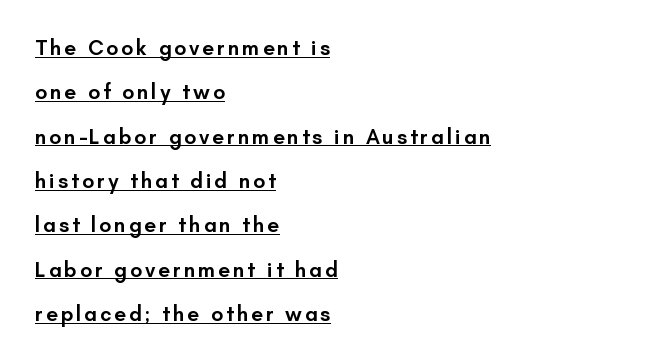
One-word summary of the alignment: left. Does the lettering tilt? It doesn't — this is upright. This is moderately heavy type, rendered in semibold. The specimen includes a rule beneath the text block's lines.
